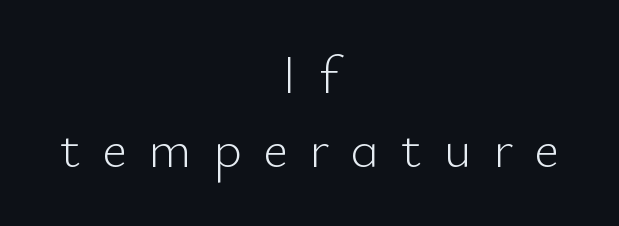
Q: Is the text bold? A: No.
Q: Is the text italic (slanted)? A: No, it is upright.
Q: Is the typeface a serif or a sans-serif typeface? A: Sans-serif.
Q: Is the text underlined? A: No.
Q: How is the paragraph aligned? A: Centered.
Q: Is the spacing between letters normal or unusually wide? A: Unusually wide.
Q: Is the spacing between lines tight, normal or loose? A: Normal.
Q: Width (condensed, normal, or wide)? A: Normal.
Q: Stroke contrast? A: Low.
Q: x-height? A: Small.
Q: Monospaced? A: No.
